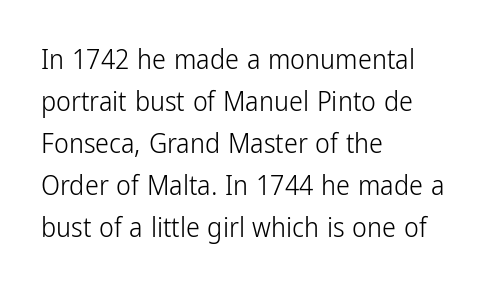
What's the leading like? Ordinary, nothing unusual. Caption: multi-line text, flush left, ragged right. You could not count columns in this text — the font is proportionally spaced. No extra ink here — the face is not bold.
